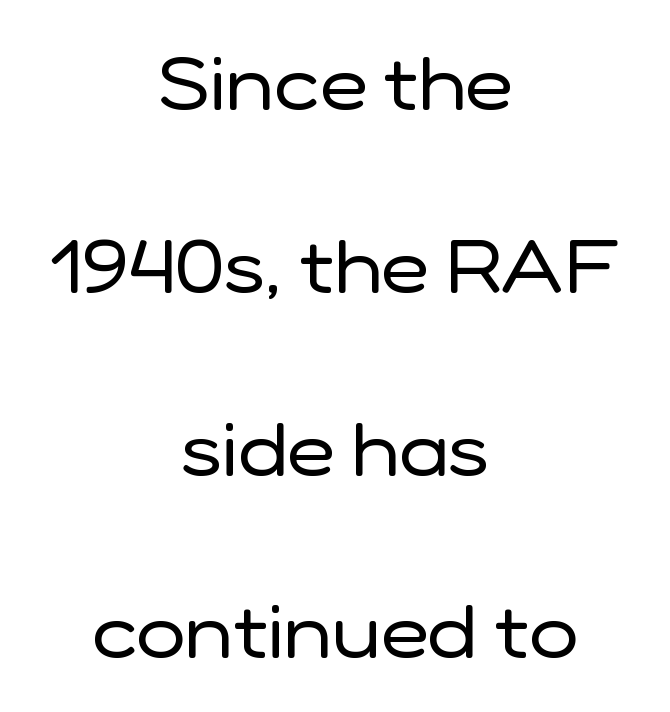
The image shows 74 px regular-weight sans-serif type, upright; set centered, loose line spacing (2.47x), normal letter spacing, not underlined; low stroke contrast and a medium x-height.
